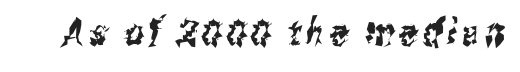
The image shows 37 px condensed sans-serif type; set not underlined; medium stroke contrast and a medium x-height.
